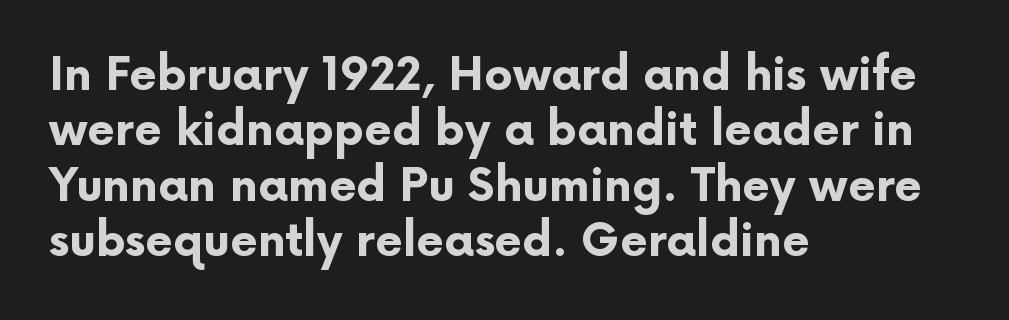
The paragraph has a hard left edge and a soft right edge. If you drew a line through each stem, it would be perfectly vertical. In terms of letterspacing, this is plain default setting. The space directly below the letters is spotless. You'd pick this weight for a headline — it's a proper bold. The passage shown is typed in a proportional face where columns would drift.
